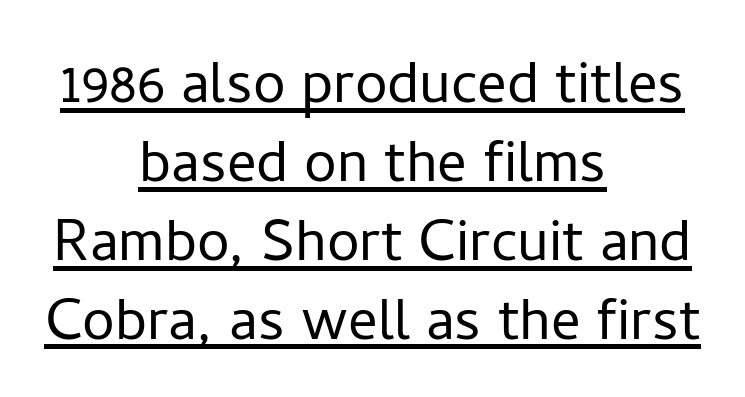
The image shows 73 px light sans-serif type, upright; set centered, tight line spacing (1.08x), normal letter spacing, underlined; low stroke contrast and a medium x-height.
